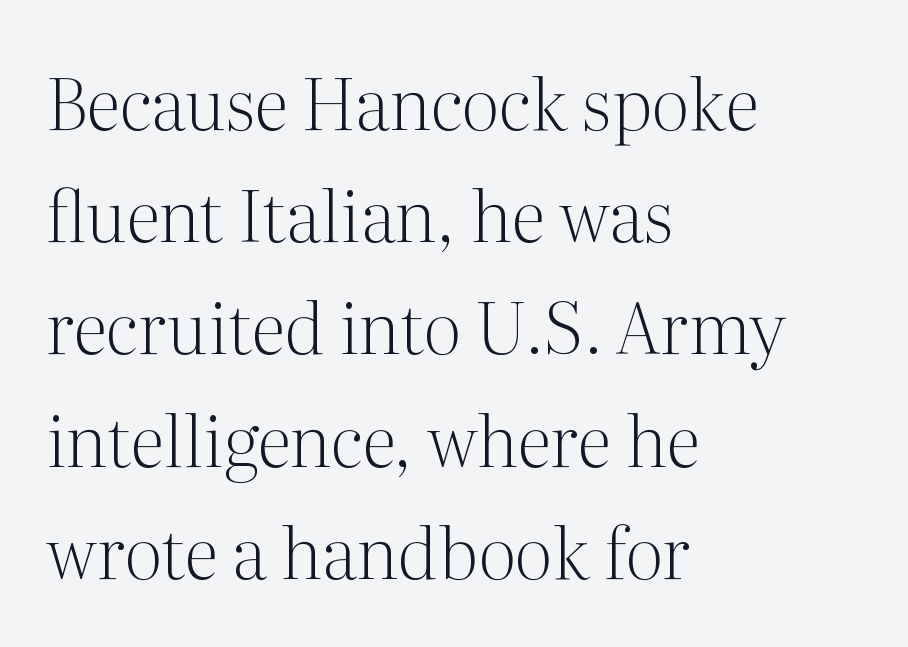
Q: Is the text bold? A: No.
Q: Is the text italic (slanted)? A: No, it is upright.
Q: Is the typeface a serif or a sans-serif typeface? A: Serif.
Q: Is the text underlined? A: No.
Q: How is the paragraph aligned? A: Left-aligned.
Q: Is the spacing between letters normal or unusually wide? A: Normal.
Q: Is the spacing between lines tight, normal or loose? A: Normal.
Q: Width (condensed, normal, or wide)? A: Normal.
Q: Stroke contrast? A: Medium.
Q: x-height? A: Medium.
Q: Monospaced? A: No.
